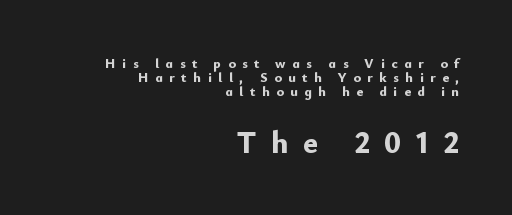
{"serif": "no", "italic": "no", "bold": "yes", "weight": "bold", "width": "normal", "stroke_contrast": "low", "x_height": "small", "monospaced": "no", "underline": "no", "align": "right", "line_spacing": "tight", "line_spacing_ratio": 1.0, "letter_spacing": "wide", "letter_spacing_em": 0.46, "larger_block": "second", "size_ratio": 2.21, "glyph_px": 31}
